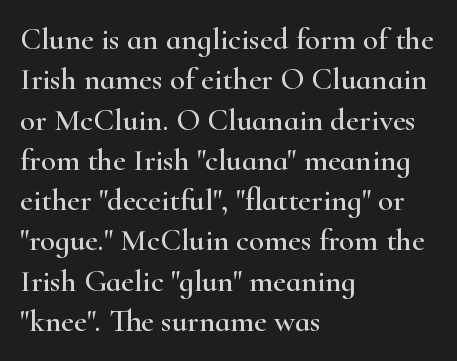
Q: Is the text italic (slanted)? A: No, it is upright.
Q: Is the typeface a serif or a sans-serif typeface? A: Serif.
Q: Is the text underlined? A: No.
Q: How is the paragraph aligned? A: Left-aligned.
Q: Is the spacing between letters normal or unusually wide? A: Normal.
Q: Is the spacing between lines tight, normal or loose? A: Normal.
Q: Width (condensed, normal, or wide)? A: Wide.
Q: Stroke contrast? A: High.
Q: x-height? A: Small.
Q: Monospaced? A: No.
